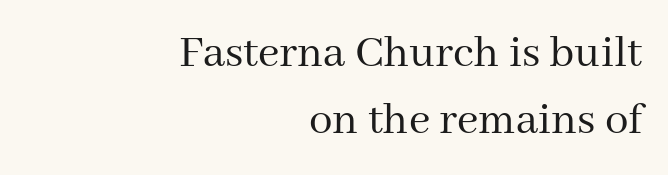
{"serif": "yes", "italic": "no", "bold": "no", "weight": "regular", "width": "normal", "stroke_contrast": "medium", "x_height": "medium", "monospaced": "no", "underline": "no", "align": "right", "line_spacing": "normal", "line_spacing_ratio": 1.42, "letter_spacing": "normal", "letter_spacing_em": 0.0, "glyph_px": 47}
